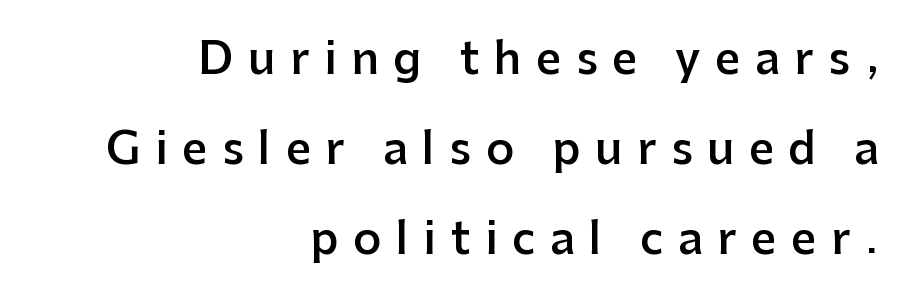
The letters stand straight up with perfectly vertical stems. A flush-right, rag-left setting is used for this passage. Lines of text with bare space underneath. I'd call this a sans setting — the letters go barefoot. The passage shown is semibold, sitting just below true bold. The block of text is sparse from top to bottom, with ample space between rows.
